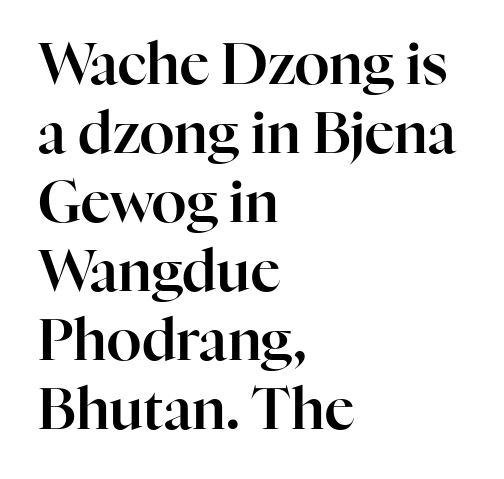
{"serif": "yes", "italic": "no", "width": "normal", "stroke_contrast": "high", "x_height": "medium", "monospaced": "no", "underline": "no", "align": "left", "line_spacing_ratio": 1.21, "letter_spacing": "normal", "letter_spacing_em": 0.0, "glyph_px": 57}
